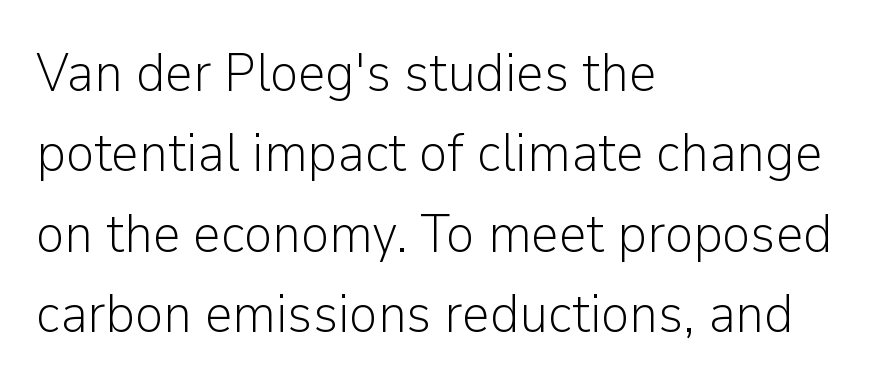
The image shows 54 px light sans-serif type, upright; set left-aligned, normal line spacing (1.49x), normal letter spacing, not underlined; low stroke contrast and a medium x-height.
